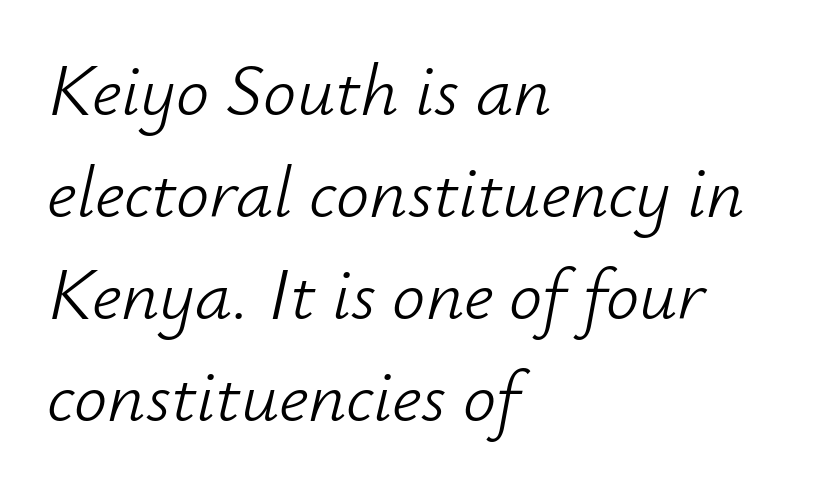
Q: Is the text bold? A: No.
Q: Is the text italic (slanted)? A: Yes, it leans right by about 12 degrees.
Q: Is the text underlined? A: No.
Q: How is the paragraph aligned? A: Left-aligned.
Q: Is the spacing between letters normal or unusually wide? A: Normal.
Q: Is the spacing between lines tight, normal or loose? A: Normal.
Q: Width (condensed, normal, or wide)? A: Normal.
Q: Stroke contrast? A: Low.
Q: x-height? A: Small.
Q: Monospaced? A: No.
